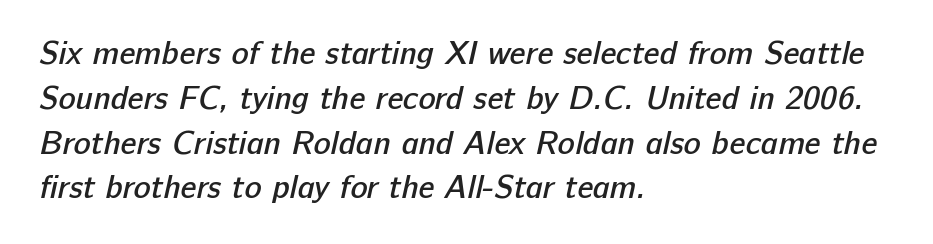
The image shows 32 px semibold sans-serif type; set left-aligned, normal line spacing (1.4x), normal letter spacing, not underlined; low stroke contrast and a medium x-height.
